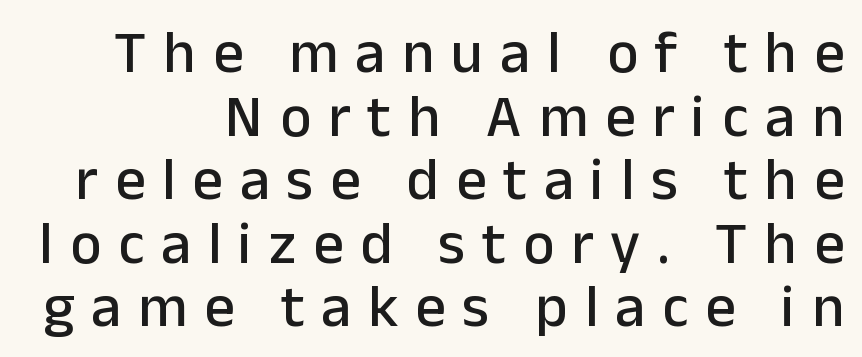
In CSS terms this would be text-align: right. Horizontal bands of white between lines are thin slivers. Anything drawn beneath the words? Only blank space. Note: no serifs on the glyphs.
